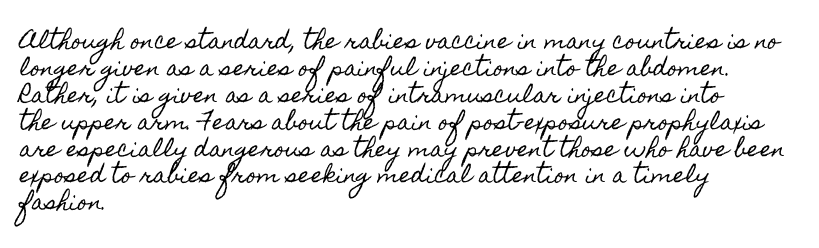
No word sits above an underline. A typesetter would call this leading conventional body-copy spacing. Nothing unusual about the tracking: characters are spaced as the font intends. Line starts are locked; line ends wander.
